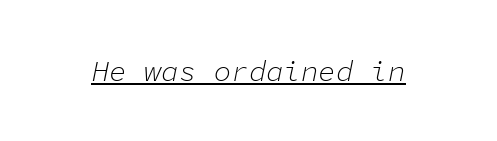
{"italic": "yes", "lean": "right", "slant_degrees": 11, "bold": "no", "weight": "light", "width": "normal", "stroke_contrast": "low", "x_height": "medium", "monospaced": "yes", "underline": "yes", "letter_spacing": "normal", "letter_spacing_em": 0.0, "glyph_px": 29}
